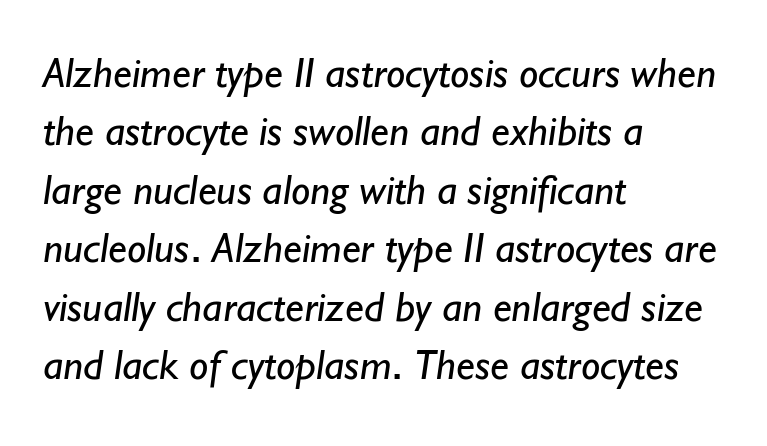
The image shows 43 px regular-weight sans-serif type; set left-aligned, normal line spacing (1.36x), normal letter spacing, not underlined; low stroke contrast and a small x-height.
